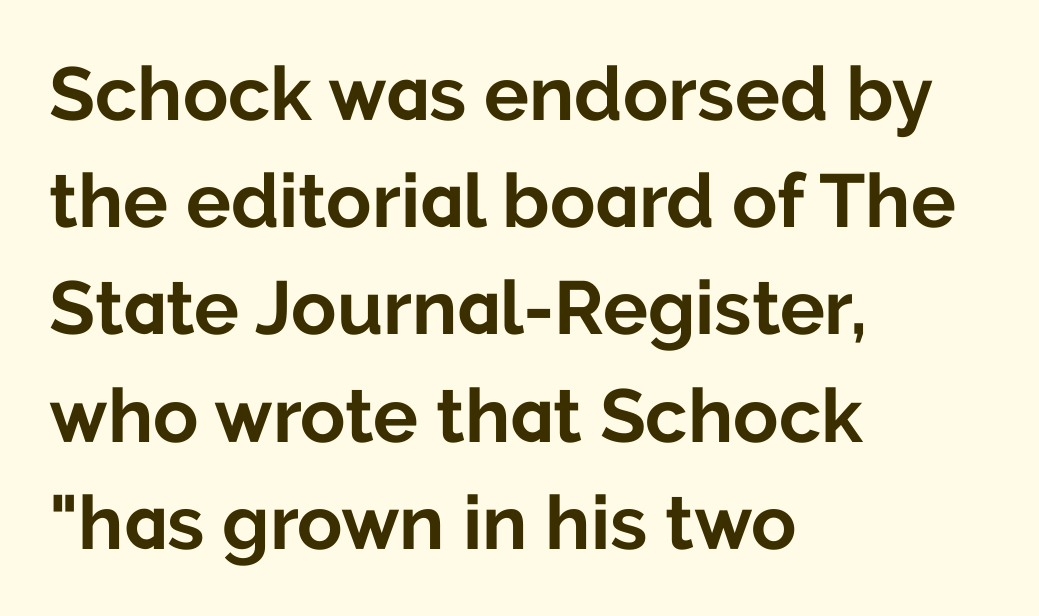
{"serif": "no", "italic": "no", "bold": "yes", "weight": "bold", "width": "normal", "stroke_contrast": "low", "x_height": "medium", "monospaced": "no", "underline": "no", "align": "left", "line_spacing": "normal", "line_spacing_ratio": 1.43, "letter_spacing": "normal", "letter_spacing_em": 0.0, "glyph_px": 75}
